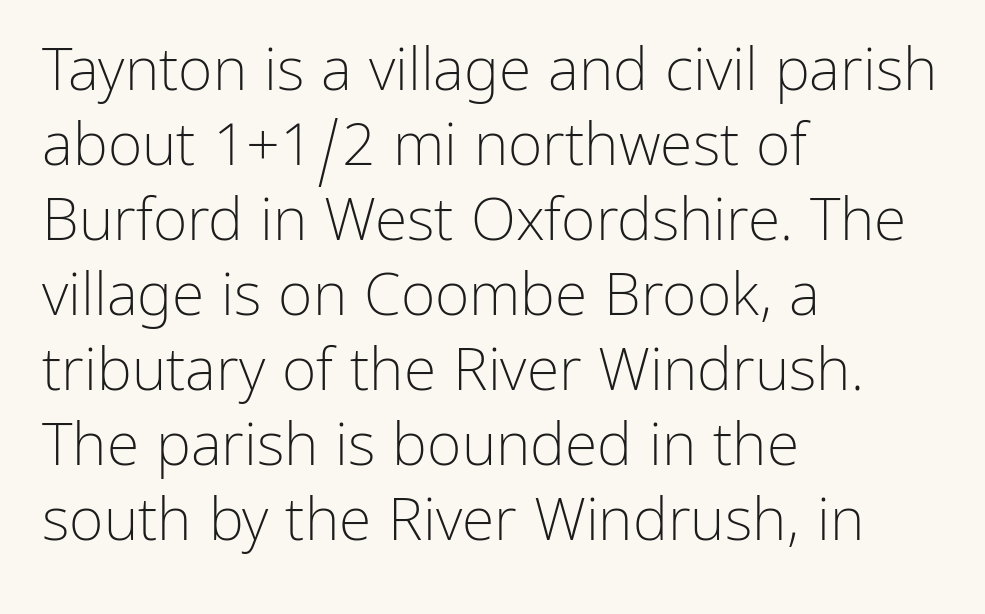
The image shows 59 px light sans-serif type, upright; set left-aligned, normal line spacing (1.27x), normal letter spacing, not underlined; low stroke contrast and a medium x-height.
